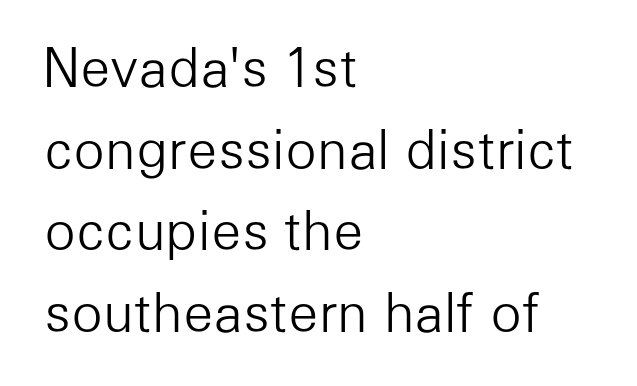
Q: Is the text bold? A: No.
Q: Is the text italic (slanted)? A: No, it is upright.
Q: Is the typeface a serif or a sans-serif typeface? A: Sans-serif.
Q: Is the text underlined? A: No.
Q: How is the paragraph aligned? A: Left-aligned.
Q: Is the spacing between letters normal or unusually wide? A: Normal.
Q: Is the spacing between lines tight, normal or loose? A: Normal.
Q: Width (condensed, normal, or wide)? A: Normal.
Q: Stroke contrast? A: Low.
Q: x-height? A: Medium.
Q: Monospaced? A: No.
